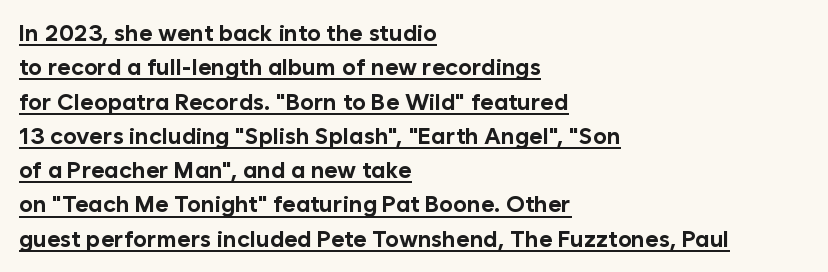
{"italic": "no", "bold": "yes", "underline": "yes", "align": "left", "line_spacing": "normal", "line_spacing_ratio": 1.49, "letter_spacing": "normal", "letter_spacing_em": 0.0, "glyph_px": 23}
